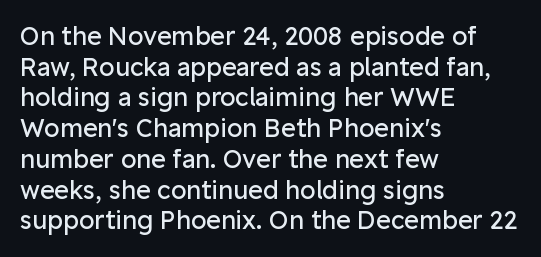
{"italic": "no", "bold": "no", "underline": "no", "align": "left", "line_spacing_ratio": 1.23, "letter_spacing": "normal", "letter_spacing_em": 0.0, "glyph_px": 25}
